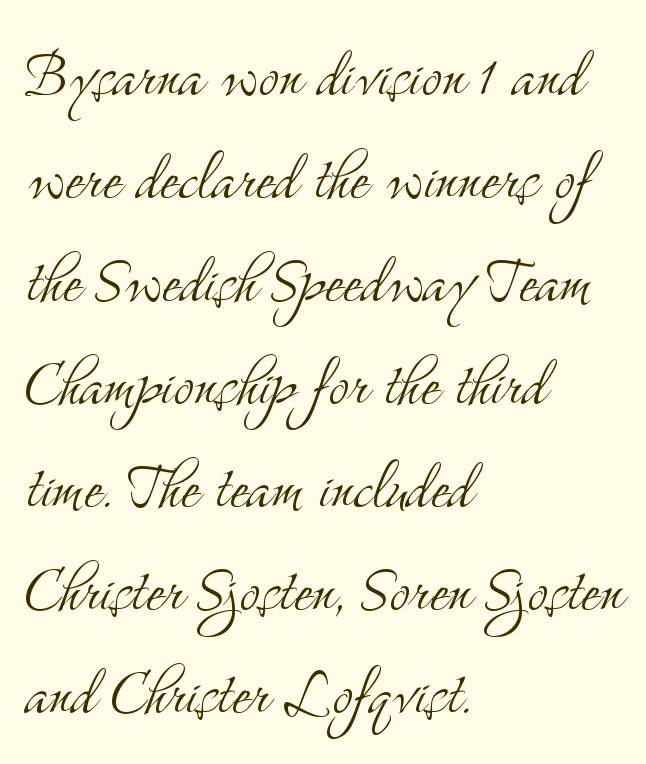
Q: Is the text bold? A: No.
Q: Is the text italic (slanted)? A: Yes.
Q: Is the typeface a serif or a sans-serif typeface? A: Serif.
Q: Is the text underlined? A: No.
Q: How is the paragraph aligned? A: Left-aligned.
Q: Is the spacing between letters normal or unusually wide? A: Normal.
Q: Is the spacing between lines tight, normal or loose? A: Normal.
Q: Width (condensed, normal, or wide)? A: Condensed.
Q: Stroke contrast? A: Medium.
Q: x-height? A: Small.
Q: Monospaced? A: No.
